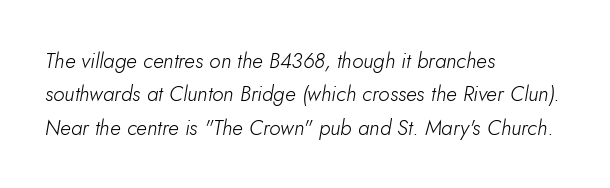
Q: Is the text bold? A: No.
Q: Is the text italic (slanted)? A: Yes, it leans right by about 5 degrees.
Q: Is the text underlined? A: No.
Q: How is the paragraph aligned? A: Left-aligned.
Q: Is the spacing between letters normal or unusually wide? A: Normal.
Q: Is the spacing between lines tight, normal or loose? A: Normal.
